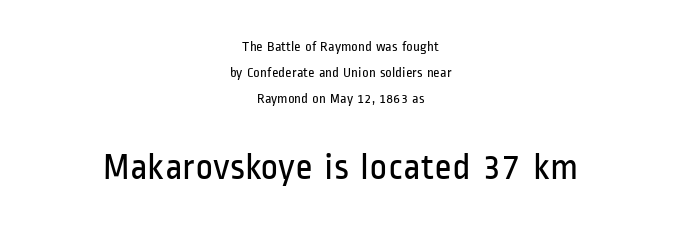
Q: Is the text bold? A: No.
Q: Is the text italic (slanted)? A: No, it is upright.
Q: Is the typeface a serif or a sans-serif typeface? A: Sans-serif.
Q: Is the text underlined? A: No.
Q: How is the paragraph aligned? A: Centered.
Q: Is the spacing between letters normal or unusually wide? A: Normal.
Q: Which block of text is set in a larger size, the first (top) or the second (bottom)? A: The second (bottom) one.
Q: Width (condensed, normal, or wide)? A: Condensed.
Q: Stroke contrast? A: Low.
Q: x-height? A: Medium.
Q: Monospaced? A: No.
